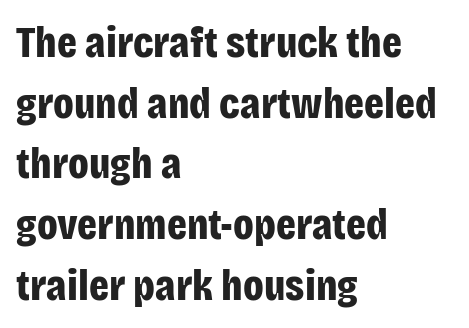
The image shows 44 px bold, condensed sans-serif type, upright; set left-aligned, normal line spacing (1.38x), normal letter spacing, not underlined; low stroke contrast and a large x-height.
